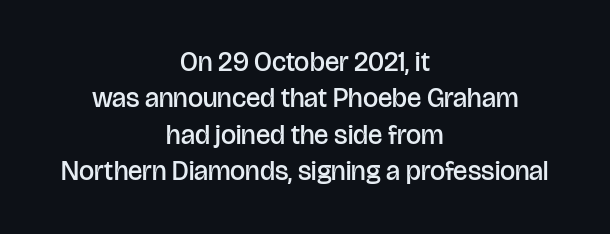
{"italic": "no", "bold": "semi", "underline": "no", "align": "center", "line_spacing": "normal", "line_spacing_ratio": 1.35, "letter_spacing": "normal", "letter_spacing_em": 0.0, "glyph_px": 27}
